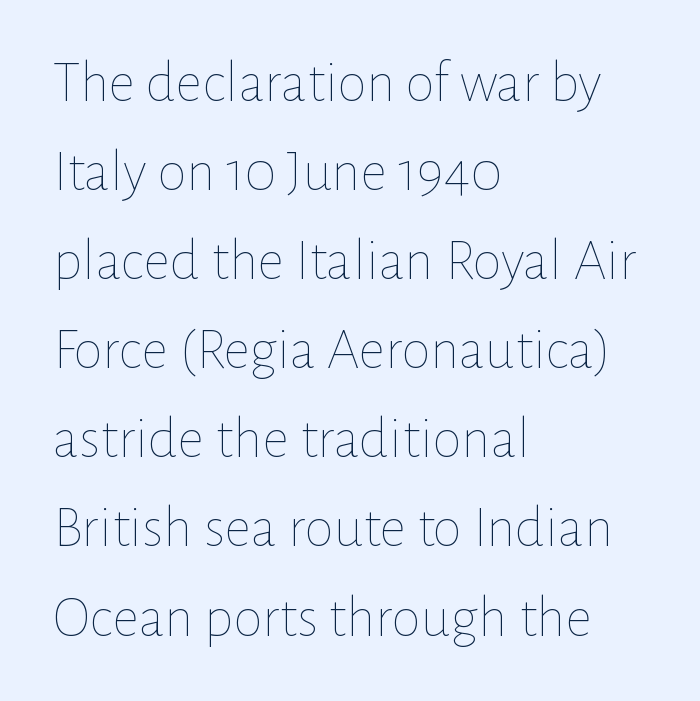
The axis of the letterforms is exactly vertical. The font sits on the lighter half of the weight spectrum, regular included. Regular leading. Every row of glyphs begins at an identical x-position on the left. This rendering leaves character spacing at its baseline value. Just letters on the line, the space beneath them empty.
